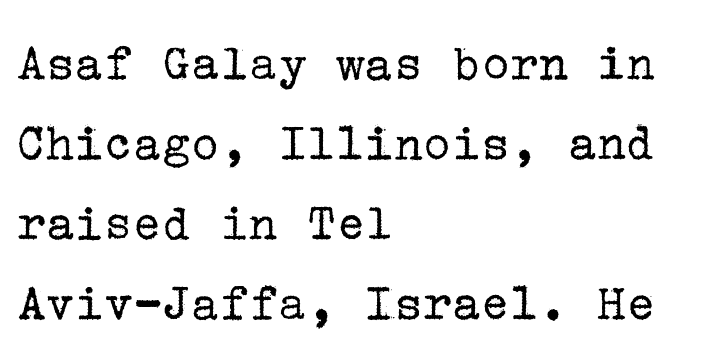
The image shows 54 px regular-weight serif type, upright; set left-aligned, normal line spacing (1.48x), normal letter spacing, not underlined; low stroke contrast and a medium x-height.
